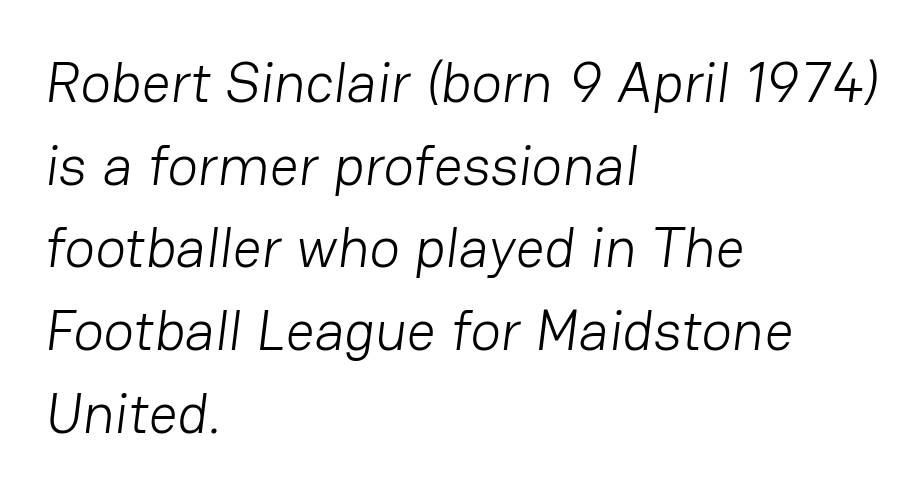
{"serif": "no", "bold": "no", "weight": "light", "width": "normal", "stroke_contrast": "low", "x_height": "medium", "monospaced": "no", "underline": "no", "align": "left", "line_spacing": "normal", "line_spacing_ratio": 1.45, "letter_spacing": "normal", "letter_spacing_em": 0.0, "glyph_px": 57}
